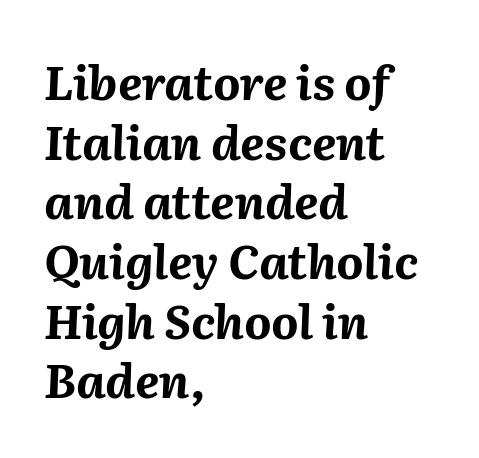
The image shows 47 px bold type, italic (leaning right); set left-aligned, normal line spacing (1.27x), normal letter spacing, not underlined; medium stroke contrast and a medium x-height.
